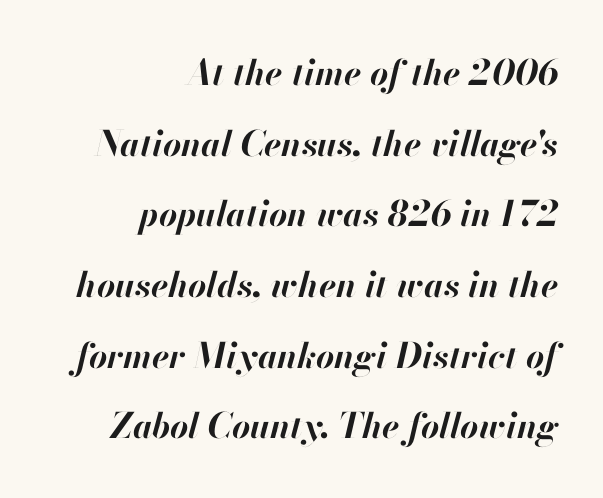
{"italic": "yes", "lean": "right", "slant_degrees": 13, "bold": "yes", "weight": "bold", "width": "normal", "stroke_contrast": "high", "x_height": "small", "monospaced": "no", "underline": "no", "align": "right", "line_spacing": "loose", "line_spacing_ratio": 2.02, "letter_spacing": "normal", "letter_spacing_em": 0.0, "glyph_px": 35}
